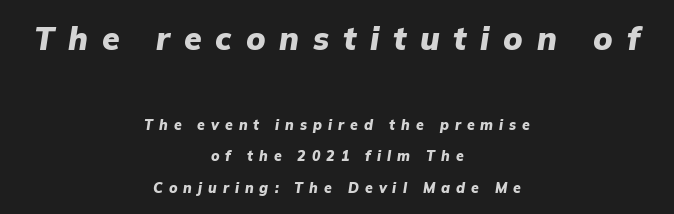
Nobody drew a line under any word here. Compared with typical body copy, the letter spacing here is much looser. In terms of posture, this sample is oblique. Caption: upper text group enlarged, lower text group reduced.
